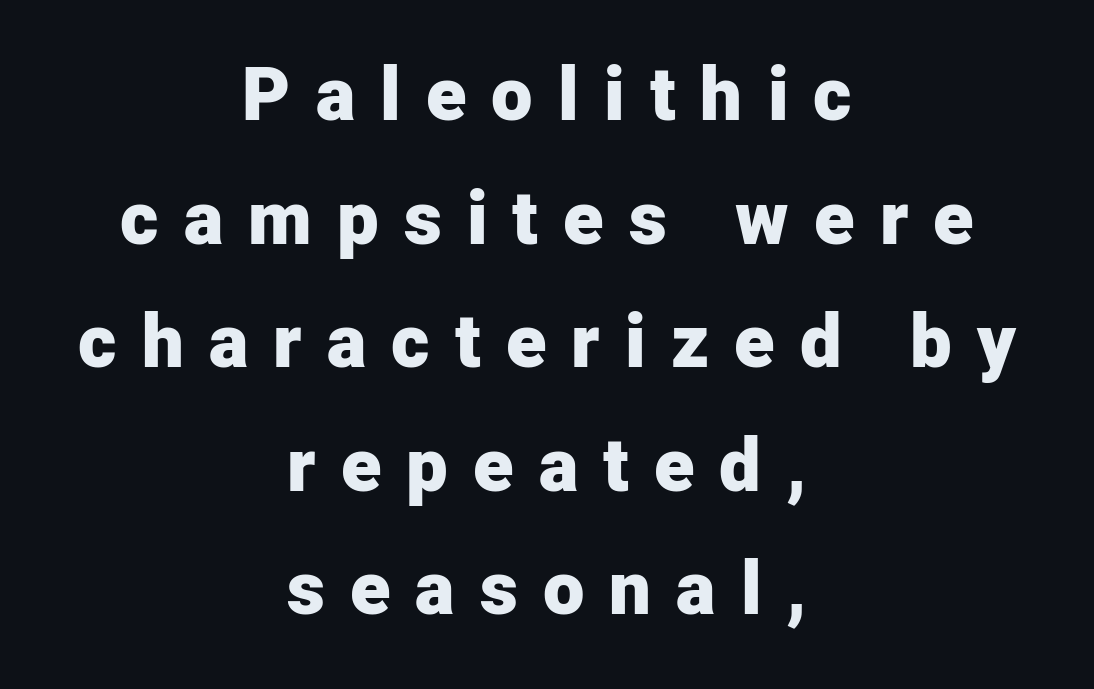
{"serif": "no", "italic": "no", "bold": "yes", "weight": "heavy", "width": "normal", "stroke_contrast": "low", "x_height": "medium", "monospaced": "no", "underline": "no", "align": "center", "line_spacing": "normal", "line_spacing_ratio": 1.67, "letter_spacing": "wide", "letter_spacing_em": 0.34, "glyph_px": 74}
